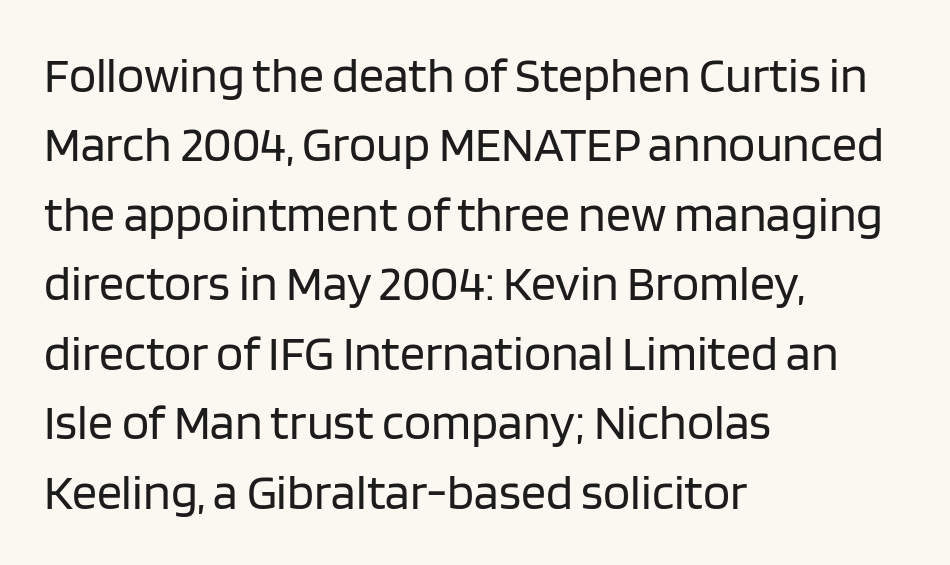
Q: Is the text bold? A: No.
Q: Is the text italic (slanted)? A: No, it is upright.
Q: Is the typeface a serif or a sans-serif typeface? A: Sans-serif.
Q: Is the text underlined? A: No.
Q: How is the paragraph aligned? A: Left-aligned.
Q: Is the spacing between letters normal or unusually wide? A: Normal.
Q: Is the spacing between lines tight, normal or loose? A: Normal.
Q: Width (condensed, normal, or wide)? A: Normal.
Q: Stroke contrast? A: Low.
Q: x-height? A: Large.
Q: Monospaced? A: No.
